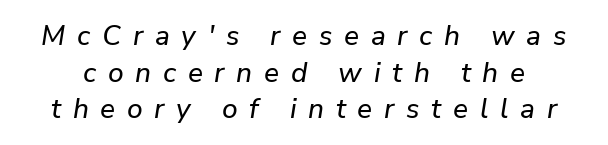
Proportional: the letters do not fall into vertical columns. The tracking reads as deliberately expanded to a designer's eye. Would a proofreader flag this as italicized? Yes. The area under the type is left untouched.
